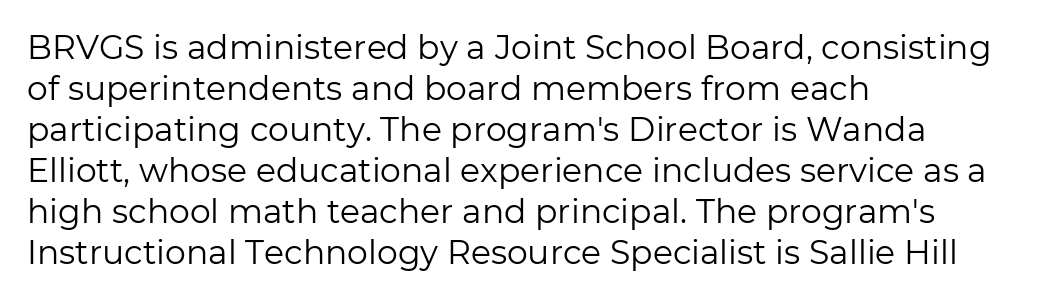
Q: Is the text bold? A: No.
Q: Is the text italic (slanted)? A: No, it is upright.
Q: Is the typeface a serif or a sans-serif typeface? A: Sans-serif.
Q: Is the text underlined? A: No.
Q: How is the paragraph aligned? A: Left-aligned.
Q: Is the spacing between letters normal or unusually wide? A: Normal.
Q: Width (condensed, normal, or wide)? A: Normal.
Q: Stroke contrast? A: Low.
Q: x-height? A: Medium.
Q: Monospaced? A: No.
